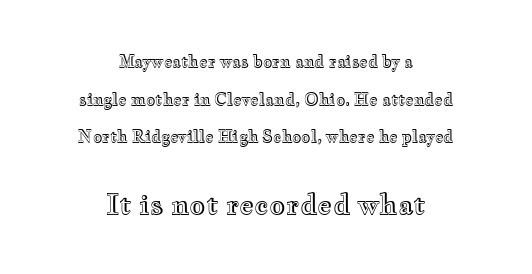
{"italic": "no", "width": "wide", "x_height": "small", "monospaced": "no", "underline": "no", "align": "center", "line_spacing": "loose", "line_spacing_ratio": 2.35, "letter_spacing": "normal", "letter_spacing_em": 0.0, "larger_block": "second", "size_ratio": 1.75, "glyph_px": 28}
